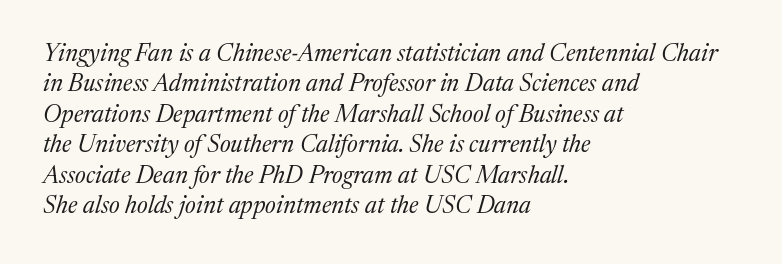
Q: Is the text bold? A: No.
Q: Is the text italic (slanted)? A: Yes, it leans right by about 17 degrees.
Q: Is the text underlined? A: No.
Q: How is the paragraph aligned? A: Left-aligned.
Q: Is the spacing between letters normal or unusually wide? A: Normal.
Q: Is the spacing between lines tight, normal or loose? A: Normal.
